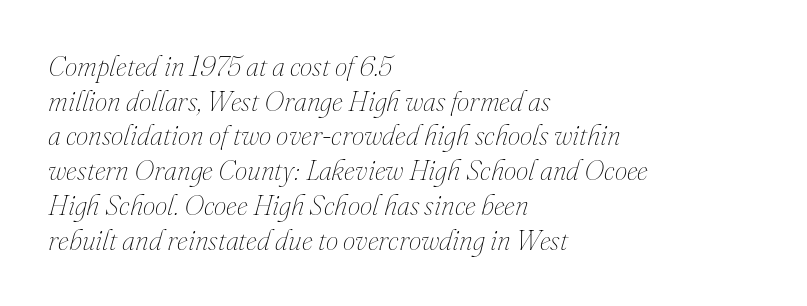
{"italic": "yes", "lean": "right", "slant_degrees": 16, "bold": "no", "weight": "thin", "width": "normal", "stroke_contrast": "medium", "x_height": "small", "monospaced": "no", "underline": "no", "align": "left", "line_spacing_ratio": 1.24, "letter_spacing": "normal", "letter_spacing_em": 0.0, "glyph_px": 28}
